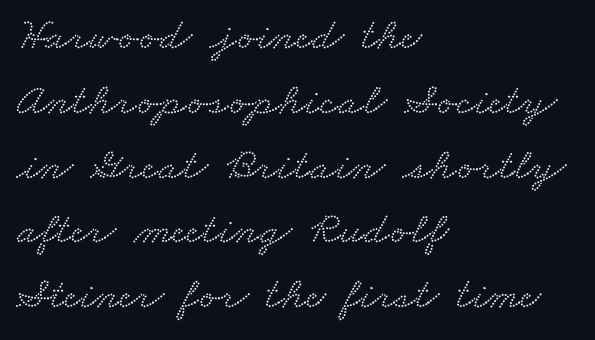
The image shows 45 px wide type; set left-aligned, normal line spacing (1.44x), normal letter spacing, not underlined; low stroke contrast and a small x-height.
